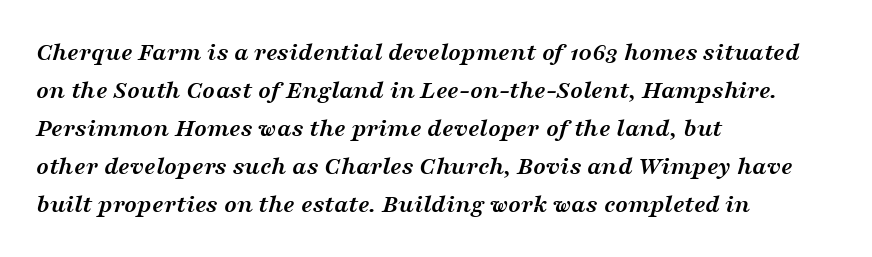
{"italic": "yes", "lean": "right", "slant_degrees": 16, "bold": "yes", "underline": "no", "align": "left", "line_spacing": "normal", "line_spacing_ratio": 1.46, "letter_spacing": "normal", "letter_spacing_em": 0.0, "glyph_px": 26}
